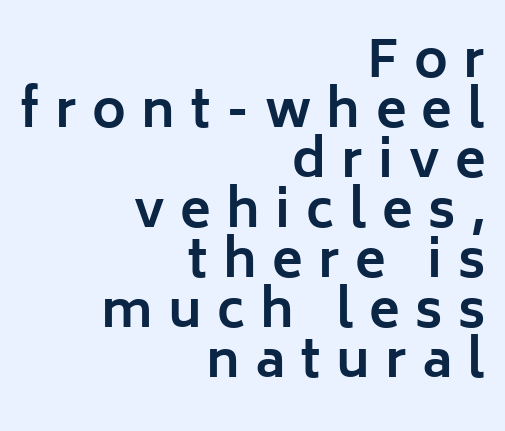
The image shows 51 px bold sans-serif type, upright; set right-aligned, tight line spacing (0.98x), unusually wide letter spacing (+0.3 em), not underlined; low stroke contrast and a medium x-height.
